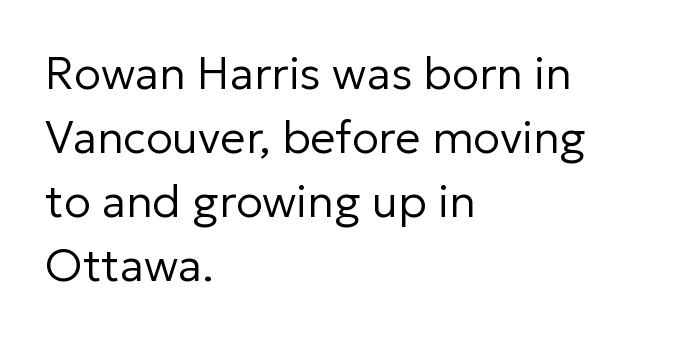
Default kerning and tracking; the words read as compact shapes. The type sits square on the baseline with zero lean. Spacing verdict: proportional, widths tailored to each character. Vertical spacing — default. The type family on display is of the sans-serif kind.
